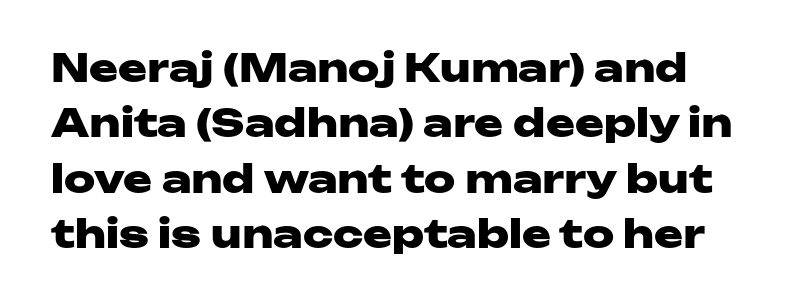
The letters advance in unequal steps, a hallmark of proportional type. Glance below the letters and you will spot only blank space. How are the letters spaced? Ordinarily, with no added tracking. Notice how descenders clear the ascenders below comfortably — that's standard leading. These lines are composed in type without serifs. Students, this is bold: see how much ink each stroke carries.
